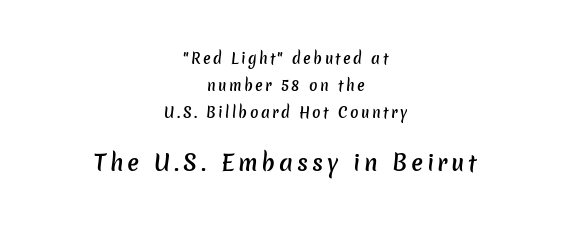
Q: Is the text bold? A: Semi-bold.
Q: Is the text underlined? A: No.
Q: How is the paragraph aligned? A: Centered.
Q: Is the spacing between lines tight, normal or loose? A: Loose.
Q: Which block of text is set in a larger size, the first (top) or the second (bottom)? A: The second (bottom) one.
